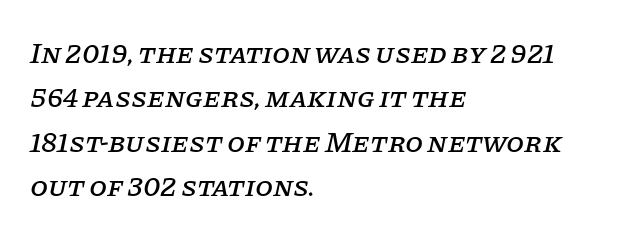
The image shows 29 px serif type, italic (leaning right); set left-aligned, normal line spacing (1.53x), normal letter spacing, not underlined; low stroke contrast and a large x-height.
